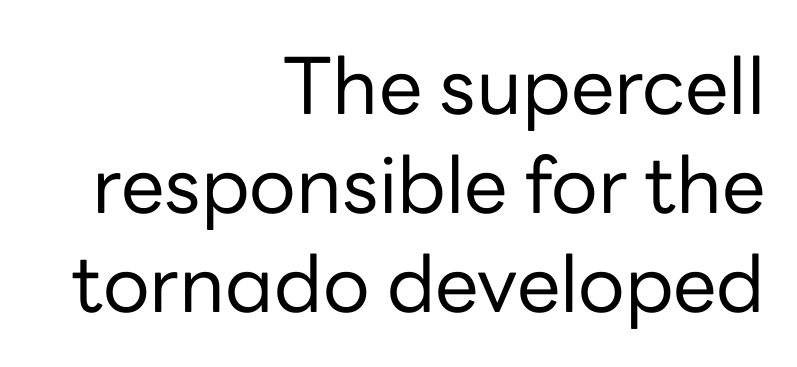
{"serif": "no", "italic": "no", "bold": "no", "weight": "regular", "width": "normal", "stroke_contrast": "low", "x_height": "medium", "monospaced": "no", "underline": "no", "align": "right", "line_spacing": "normal", "line_spacing_ratio": 1.27, "letter_spacing": "normal", "letter_spacing_em": 0.0, "glyph_px": 78}
